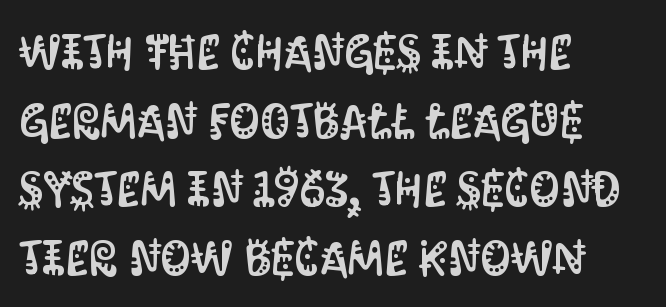
The image shows 48 px condensed sans-serif type, upright; set left-aligned, normal line spacing (1.43x), normal letter spacing, not underlined; medium stroke contrast and a large x-height.
